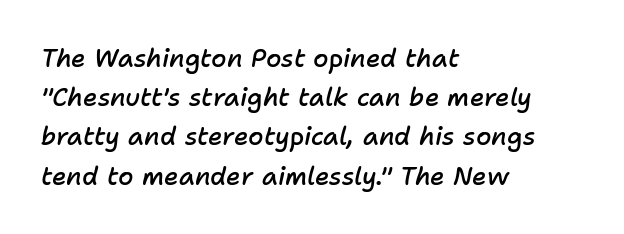
The image shows 25 px text type, italic (leaning right); set left-aligned, normal line spacing (1.57x), normal letter spacing, not underlined.
